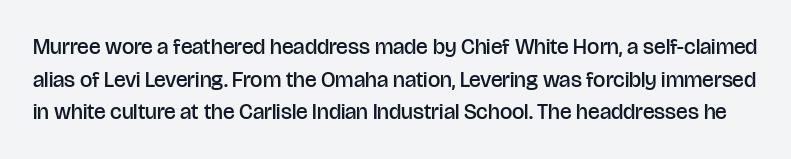
The image shows 22 px text type, upright; set normal line spacing (1.48x), normal letter spacing, not underlined.
